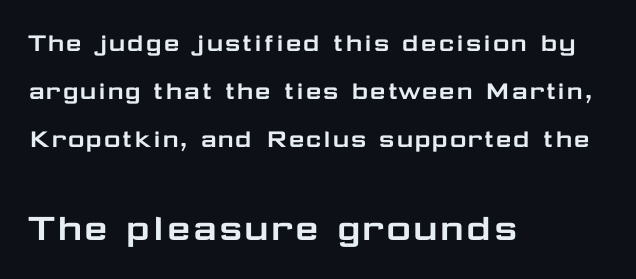
The image shows 43 px wide sans-serif type, upright; set left-aligned, normal line spacing (1.66x), normal letter spacing, not underlined; the second (bottom) block is 1.48x larger; low stroke contrast and a medium x-height.
